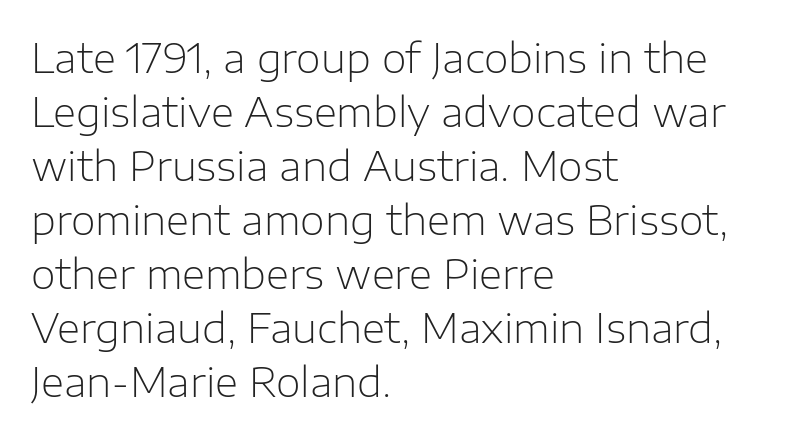
Varying glyph widths throughout — classic text-font behaviour. Unlike italic type, these characters show no tilt at all. Nothing unusual about the tracking: characters are spaced as the font intends. Letters have the restrained weight of plain body copy at most. This rendering employs a face without finishing strokes, i.e., a sans-serif.
